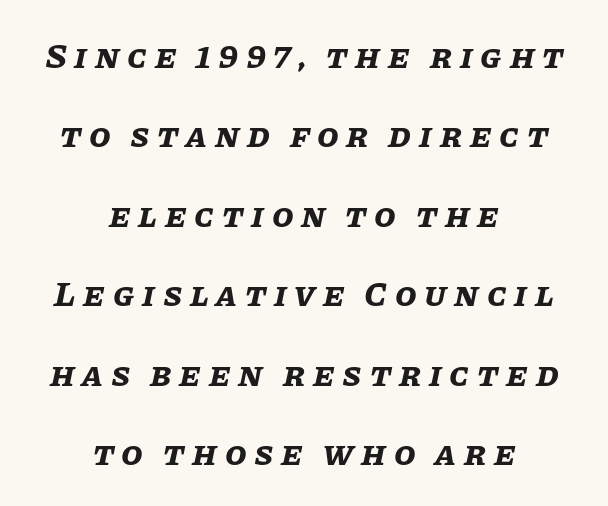
Q: Is the text bold? A: Yes.
Q: Is the text italic (slanted)? A: Yes, it leans right by about 11 degrees.
Q: Is the text underlined? A: No.
Q: How is the paragraph aligned? A: Centered.
Q: Is the spacing between letters normal or unusually wide? A: Unusually wide.
Q: Is the spacing between lines tight, normal or loose? A: Loose.
Q: Width (condensed, normal, or wide)? A: Normal.
Q: Stroke contrast? A: Low.
Q: x-height? A: Large.
Q: Monospaced? A: No.
